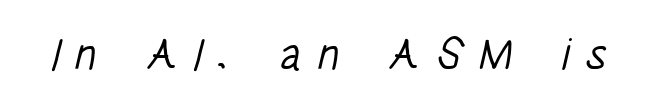
Q: Is the text bold? A: No.
Q: Is the typeface a serif or a sans-serif typeface? A: Sans-serif.
Q: Is the text underlined? A: No.
Q: Is the spacing between letters normal or unusually wide? A: Unusually wide.
Q: Width (condensed, normal, or wide)? A: Condensed.
Q: Stroke contrast? A: Low.
Q: x-height? A: Large.
Q: Monospaced? A: No.
